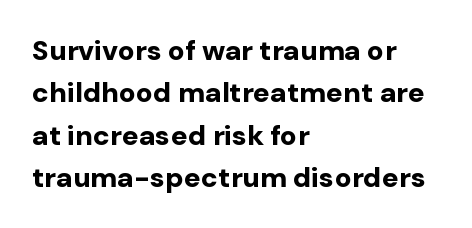
{"serif": "no", "italic": "no", "bold": "yes", "weight": "bold", "width": "normal", "stroke_contrast": "low", "x_height": "medium", "monospaced": "no", "underline": "no", "align": "left", "line_spacing": "normal", "line_spacing_ratio": 1.51, "letter_spacing": "normal", "letter_spacing_em": 0.0, "glyph_px": 28}
